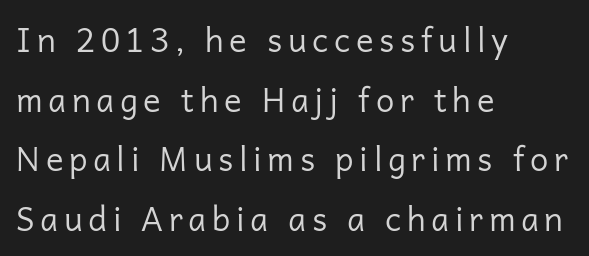
Q: Is the text bold? A: No.
Q: Is the text italic (slanted)? A: No, it is upright.
Q: Is the typeface a serif or a sans-serif typeface? A: Sans-serif.
Q: Is the text underlined? A: No.
Q: How is the paragraph aligned? A: Left-aligned.
Q: Width (condensed, normal, or wide)? A: Normal.
Q: Stroke contrast? A: Low.
Q: x-height? A: Medium.
Q: Monospaced? A: No.
